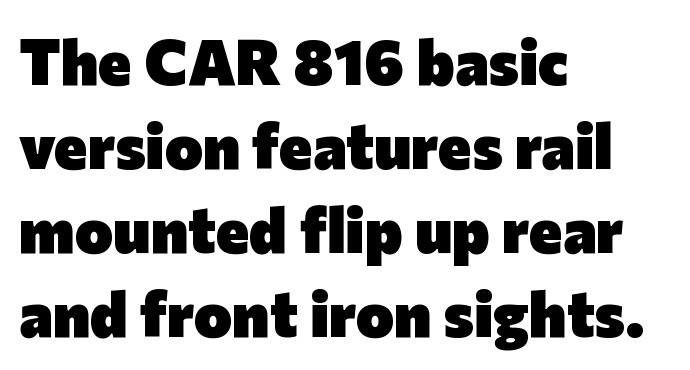
{"serif": "no", "italic": "no", "bold": "yes", "weight": "heavy", "width": "normal", "stroke_contrast": "low", "x_height": "medium", "monospaced": "no", "underline": "no", "align": "left", "line_spacing": "normal", "line_spacing_ratio": 1.31, "letter_spacing": "normal", "letter_spacing_em": 0.0, "glyph_px": 64}
